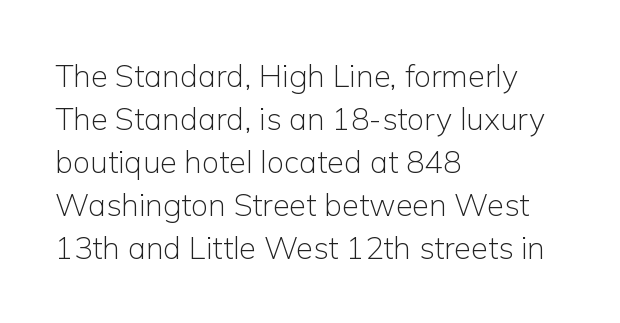
The image shows 31 px light sans-serif type, upright; set left-aligned, normal line spacing (1.39x), normal letter spacing, not underlined; low stroke contrast and a medium x-height.
